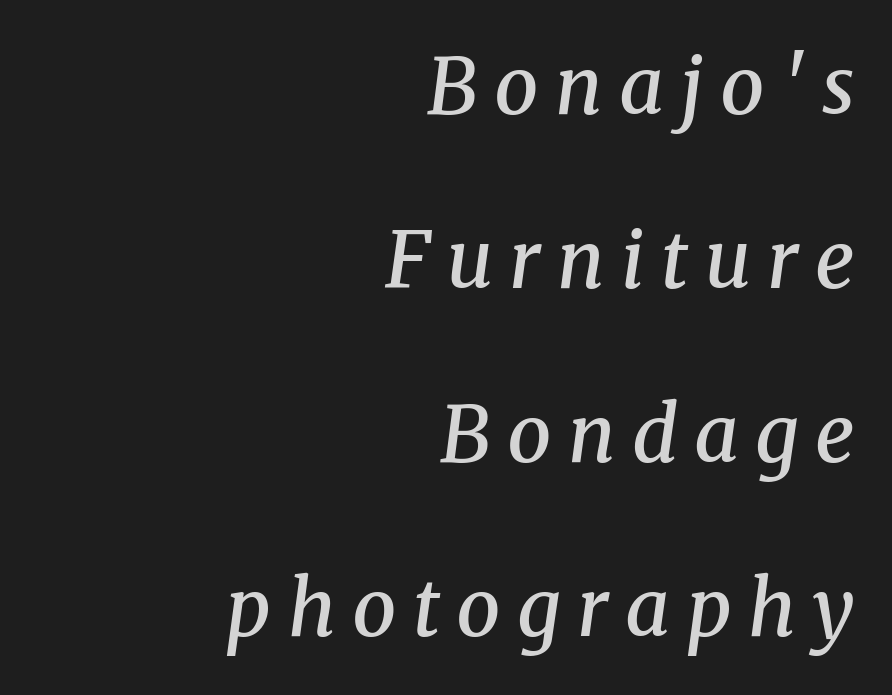
The image shows 78 px semibold serif type, italic (leaning right); set right-aligned, loose line spacing (2.23x), unusually wide letter spacing (+0.21 em), not underlined; medium stroke contrast and a medium x-height.
